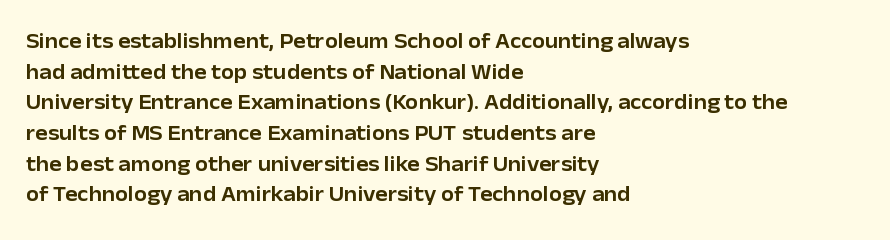
The image shows 21 px text type, upright; set left-aligned, normal line spacing (1.46x), normal letter spacing, not underlined.
